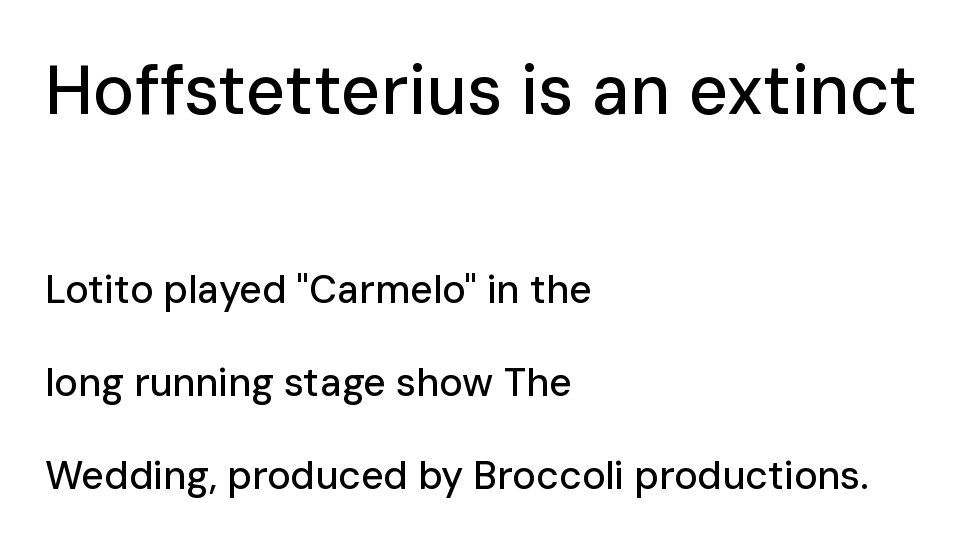
The paragraph has a hard left edge and a soft right edge. Large over small — that's the arrangement of the two blocks here. A typesetter would call this proportional, since set widths differ per character. The vertical gap from one line to the next is large.
